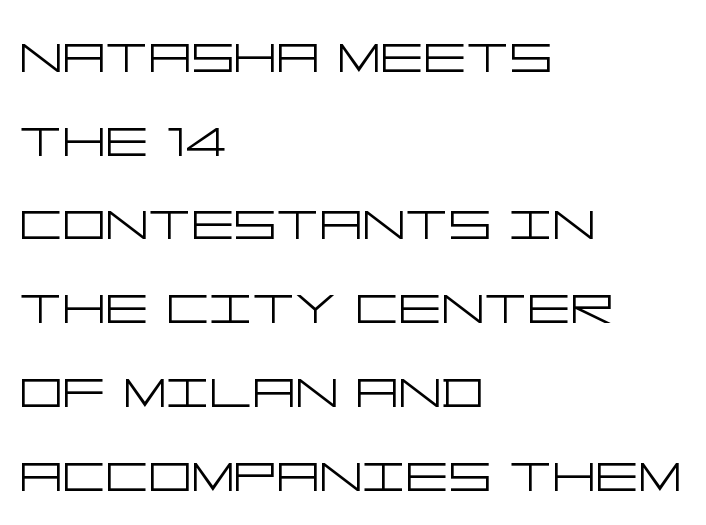
Q: Is the text bold? A: No.
Q: Is the text italic (slanted)? A: No, it is upright.
Q: Is the typeface a serif or a sans-serif typeface? A: Sans-serif.
Q: Is the text underlined? A: No.
Q: How is the paragraph aligned? A: Left-aligned.
Q: Is the spacing between letters normal or unusually wide? A: Normal.
Q: Is the spacing between lines tight, normal or loose? A: Normal.
Q: Width (condensed, normal, or wide)? A: Wide.
Q: Stroke contrast? A: Low.
Q: x-height? A: Large.
